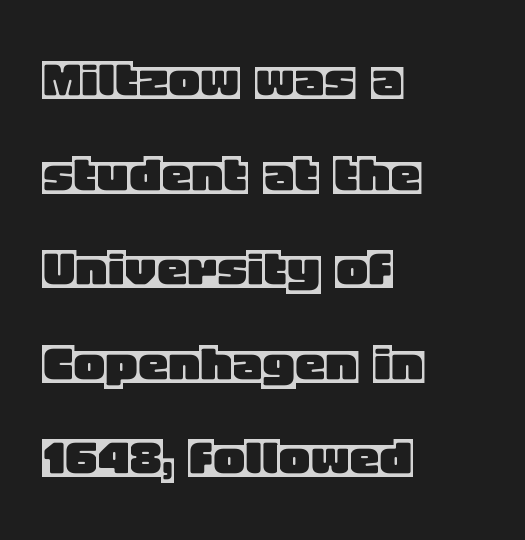
The image shows 61 px text type, upright; set left-aligned, normal line spacing (1.55x), normal letter spacing, not underlined; a large x-height.
